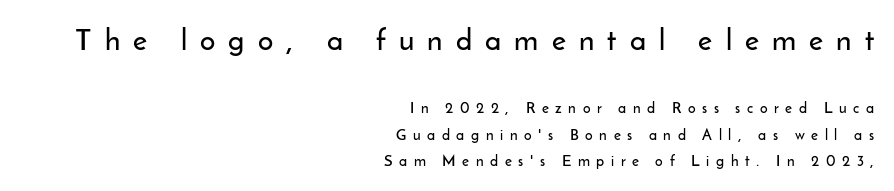
{"serif": "no", "italic": "no", "width": "normal", "stroke_contrast": "low", "x_height": "small", "monospaced": "no", "underline": "no", "align": "right", "line_spacing_ratio": 1.79, "letter_spacing": "wide", "letter_spacing_em": 0.44, "larger_block": "first", "size_ratio": 2.0, "glyph_px": 30}
